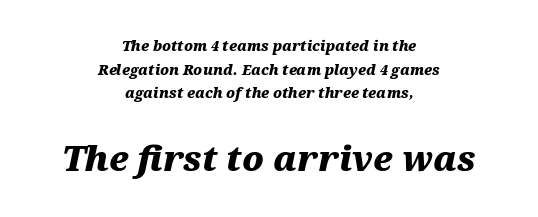
{"italic": "yes", "lean": "right", "slant_degrees": 12, "bold": "yes", "weight": "heavy", "width": "wide", "stroke_contrast": "medium", "x_height": "medium", "monospaced": "no", "underline": "no", "align": "center", "line_spacing": "normal", "line_spacing_ratio": 1.68, "letter_spacing": "normal", "letter_spacing_em": 0.0, "larger_block": "second", "size_ratio": 2.43, "glyph_px": 34}
